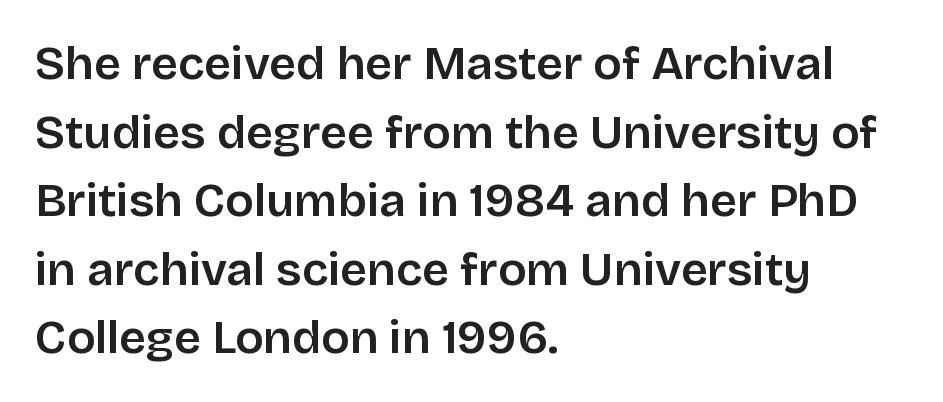
Q: Is the text italic (slanted)? A: No, it is upright.
Q: Is the typeface a serif or a sans-serif typeface? A: Sans-serif.
Q: Is the text underlined? A: No.
Q: How is the paragraph aligned? A: Left-aligned.
Q: Is the spacing between letters normal or unusually wide? A: Normal.
Q: Is the spacing between lines tight, normal or loose? A: Normal.
Q: Width (condensed, normal, or wide)? A: Normal.
Q: Stroke contrast? A: Low.
Q: x-height? A: Large.
Q: Monospaced? A: No.
